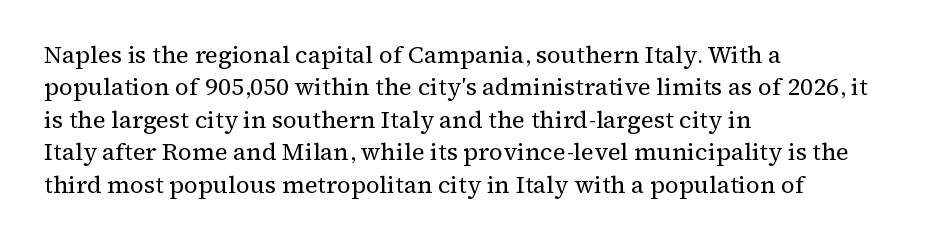
Q: Is the text bold? A: No.
Q: Is the text italic (slanted)? A: No, it is upright.
Q: Is the text underlined? A: No.
Q: How is the paragraph aligned? A: Left-aligned.
Q: Is the spacing between letters normal or unusually wide? A: Normal.
Q: Is the spacing between lines tight, normal or loose? A: Normal.
